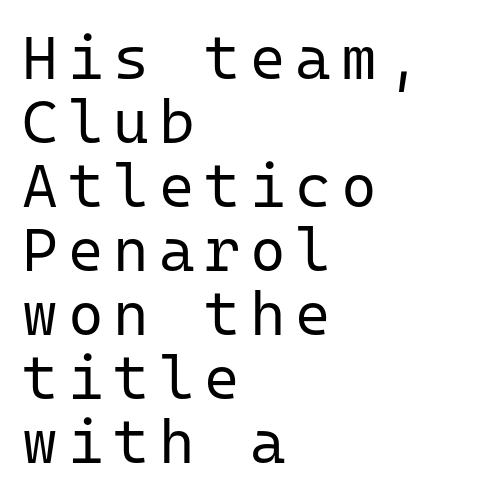
Q: Is the text bold? A: No.
Q: Is the text italic (slanted)? A: No, it is upright.
Q: Is the typeface a serif or a sans-serif typeface? A: Sans-serif.
Q: Is the text underlined? A: No.
Q: How is the paragraph aligned? A: Left-aligned.
Q: Is the spacing between lines tight, normal or loose? A: Tight.
Q: Width (condensed, normal, or wide)? A: Normal.
Q: Stroke contrast? A: Low.
Q: x-height? A: Medium.
Q: Monospaced? A: Yes.
